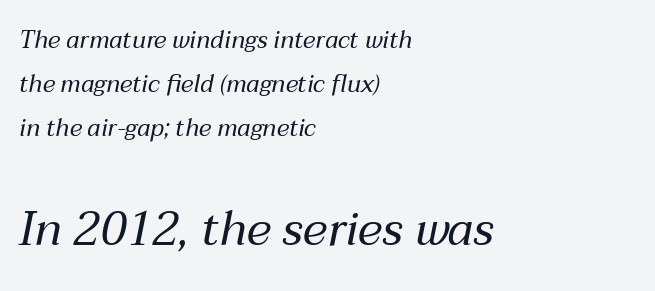
Q: Is the text bold? A: No.
Q: Is the text italic (slanted)? A: Yes, it leans right by about 12 degrees.
Q: Is the text underlined? A: No.
Q: How is the paragraph aligned? A: Left-aligned.
Q: Is the spacing between letters normal or unusually wide? A: Normal.
Q: Which block of text is set in a larger size, the first (top) or the second (bottom)? A: The second (bottom) one.
Q: Width (condensed, normal, or wide)? A: Normal.
Q: Stroke contrast? A: Medium.
Q: x-height? A: Medium.
Q: Monospaced? A: No.
